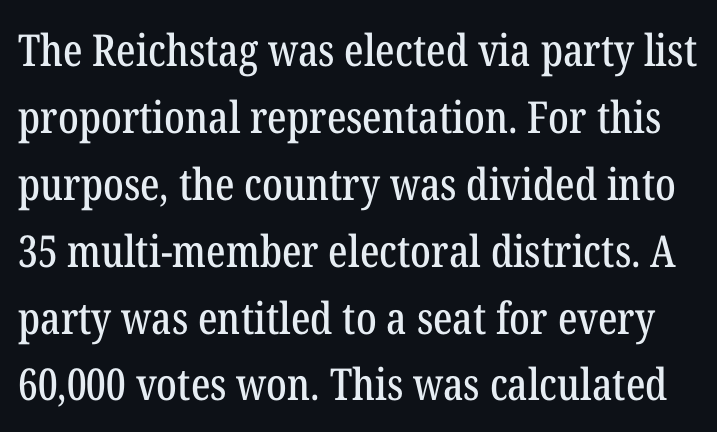
{"serif": "yes", "italic": "no", "width": "condensed", "stroke_contrast": "low", "x_height": "medium", "monospaced": "no", "underline": "no", "line_spacing": "normal", "line_spacing_ratio": 1.52, "letter_spacing": "normal", "letter_spacing_em": 0.0, "glyph_px": 44}
